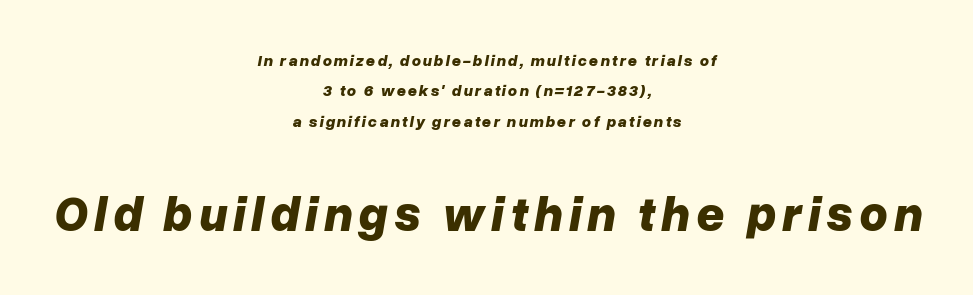
Note: smaller setting up top, larger setting below. Where is the straight margin? There isn't one; the lines are centered. Each glyph is drawn with heavy, bold strokes. Descenders hang freely into open space. Character widths vary here, with narrow letters taking less room than wide ones. Looking at the ascenders, they clearly lean.
